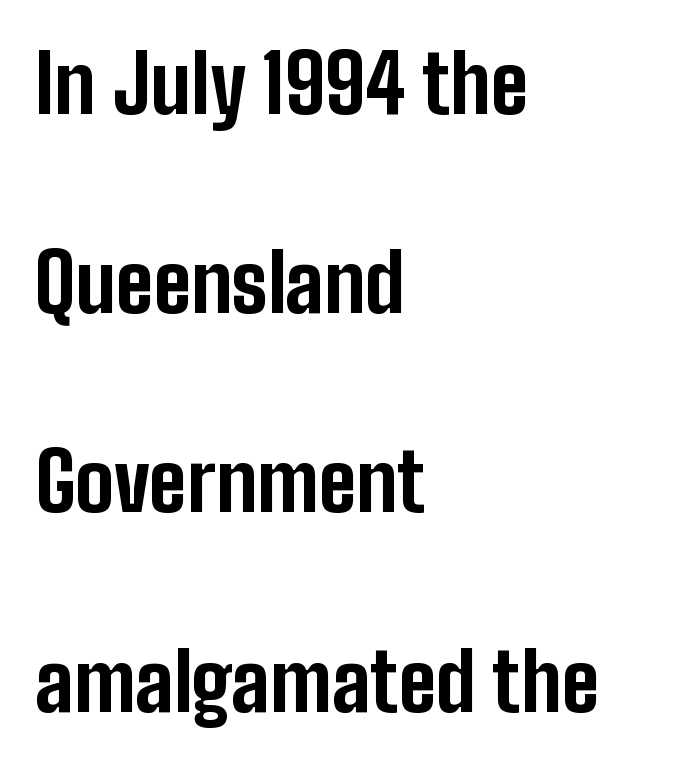
{"serif": "no", "italic": "no", "bold": "yes", "weight": "bold", "width": "condensed", "stroke_contrast": "low", "x_height": "medium", "monospaced": "no", "underline": "no", "align": "left", "line_spacing": "loose", "line_spacing_ratio": 2.49, "letter_spacing": "normal", "letter_spacing_em": 0.0, "glyph_px": 80}
